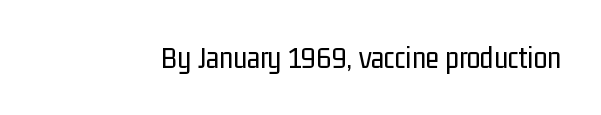
Q: Is the text bold? A: No.
Q: Is the text italic (slanted)? A: No, it is upright.
Q: Is the typeface a serif or a sans-serif typeface? A: Sans-serif.
Q: Is the text underlined? A: No.
Q: Is the spacing between letters normal or unusually wide? A: Normal.
Q: Width (condensed, normal, or wide)? A: Condensed.
Q: Stroke contrast? A: Low.
Q: x-height? A: Medium.
Q: Monospaced? A: No.
